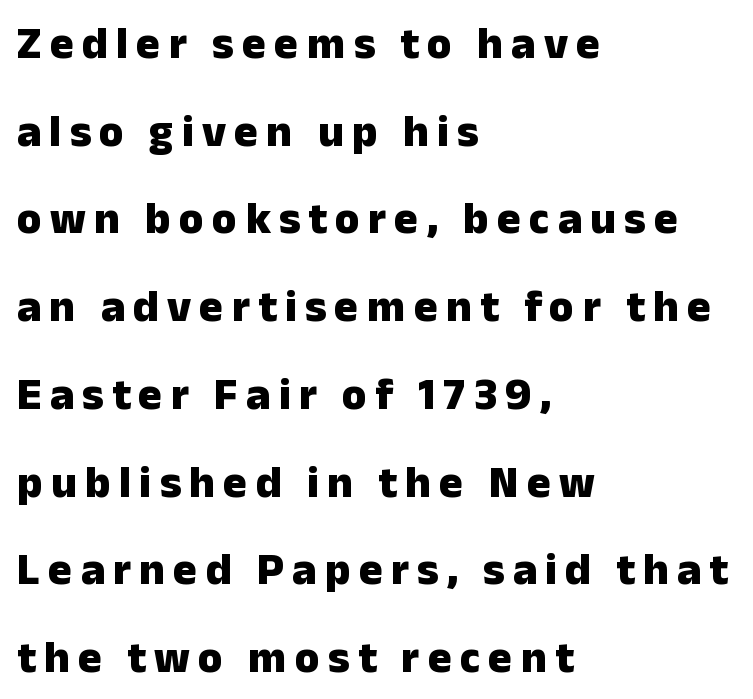
Q: Is the text bold? A: Yes.
Q: Is the text italic (slanted)? A: No, it is upright.
Q: Is the typeface a serif or a sans-serif typeface? A: Sans-serif.
Q: Is the text underlined? A: No.
Q: How is the paragraph aligned? A: Left-aligned.
Q: Is the spacing between lines tight, normal or loose? A: Loose.
Q: Width (condensed, normal, or wide)? A: Normal.
Q: Stroke contrast? A: Low.
Q: x-height? A: Medium.
Q: Monospaced? A: No.
